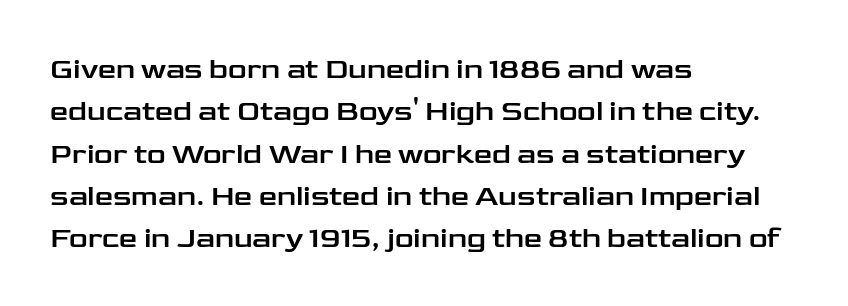
The image shows 29 px wide sans-serif type, upright; set left-aligned, normal line spacing (1.46x), normal letter spacing, not underlined; low stroke contrast and a medium x-height.
